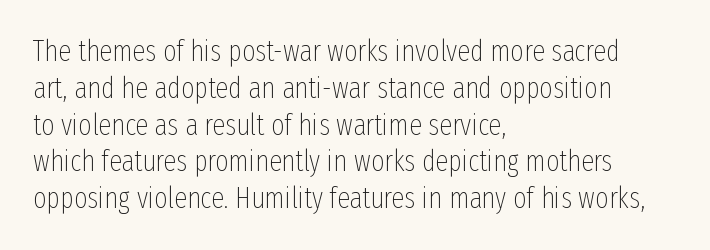
Designer's note — italics off, roman on. Vertical spacing — default. The lines are quadded left. In terms of letterform style, serifs are entirely absent. Each letter keeps its own natural width here, so spacing adapts to shape. The specimen omits any rule beneath the text block's lines.
